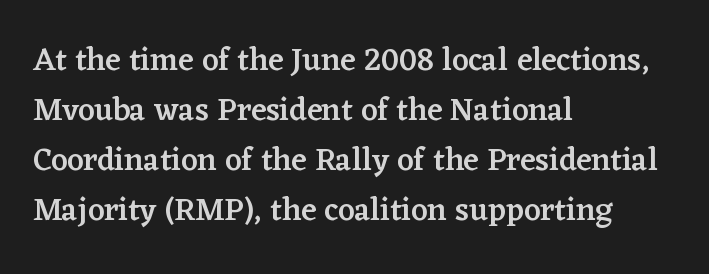
{"serif": "yes", "italic": "no", "bold": "semi", "weight": "semibold", "width": "normal", "stroke_contrast": "low", "x_height": "medium", "monospaced": "no", "underline": "no", "align": "left", "line_spacing": "normal", "line_spacing_ratio": 1.56, "letter_spacing": "normal", "letter_spacing_em": 0.0, "glyph_px": 32}
